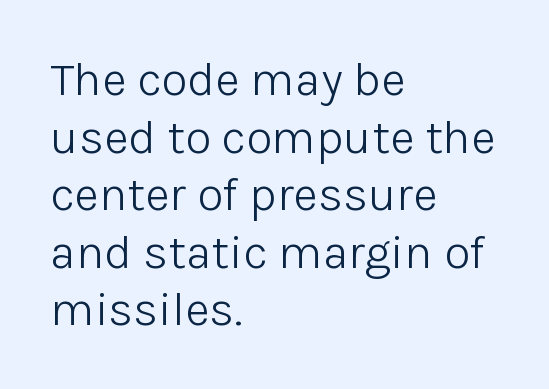
Q: Is the text bold? A: No.
Q: Is the text italic (slanted)? A: No, it is upright.
Q: Is the typeface a serif or a sans-serif typeface? A: Sans-serif.
Q: Is the text underlined? A: No.
Q: How is the paragraph aligned? A: Left-aligned.
Q: Is the spacing between letters normal or unusually wide? A: Normal.
Q: Width (condensed, normal, or wide)? A: Normal.
Q: Stroke contrast? A: Low.
Q: x-height? A: Medium.
Q: Monospaced? A: No.
